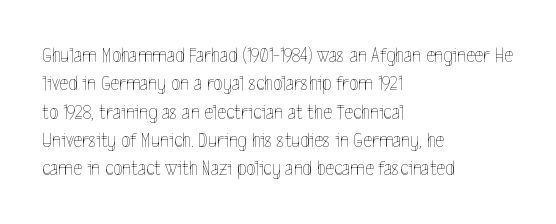
The image shows 21 px text type, upright; set left-aligned, normal line spacing (1.35x), normal letter spacing, not underlined.
